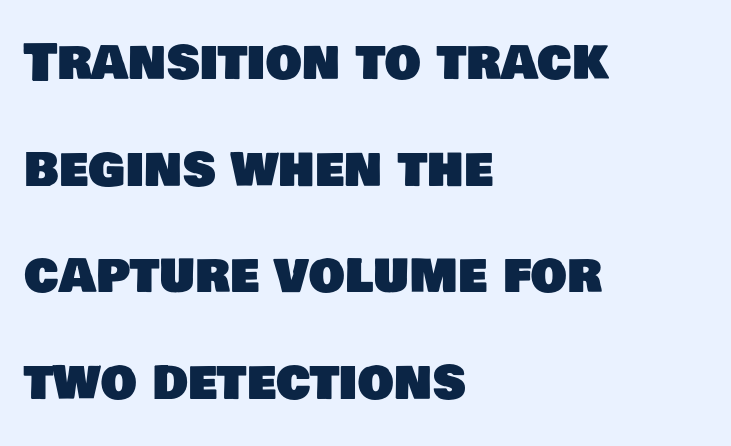
Is this a sans? Yes — the strokes have no serifs. The horizontal fit of the characters is conventional and even. Note the varied advance widths — an 'i' is clearly narrower than an 'm'. The words here are not underlined. In CSS terms this would be text-align: left. Vertical spacing — loose.
